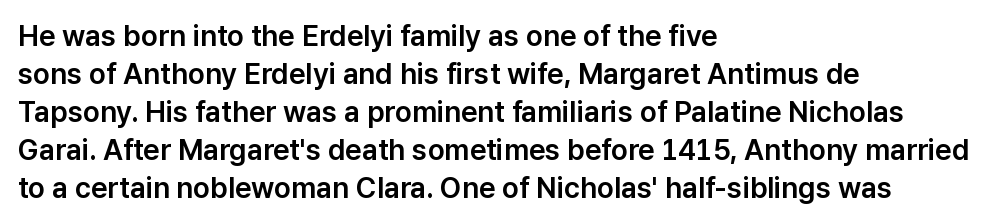
The image shows 29 px sans-serif type, upright; set left-aligned, normal line spacing (1.31x), normal letter spacing, not underlined; low stroke contrast and a medium x-height.
